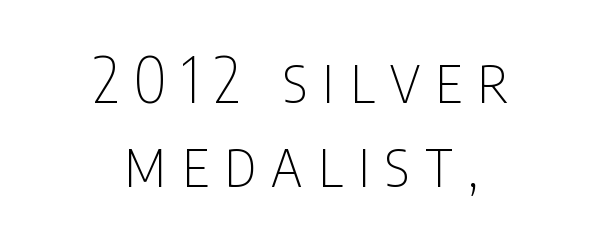
Unbolded letterforms with no extra heft. The space beneath each line is pristine and unruled. Is this a fixed-width face? No — the glyphs have proportional, varying widths. This is sans-serif lettering, the kind often seen on screens and signage. Vertical spacing — default. Ordinary non-slanted type is in use.
